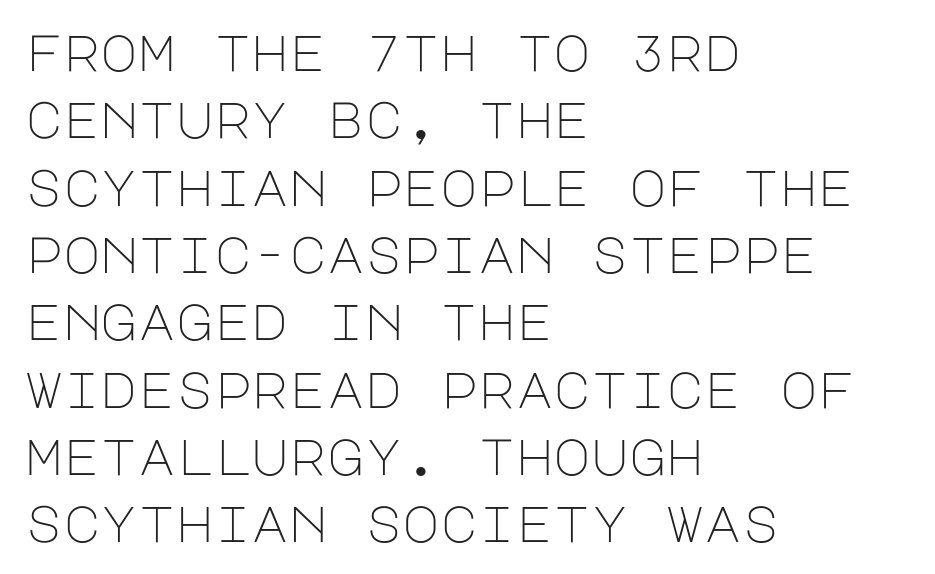
The image shows 51 px light sans-serif type, upright; set left-aligned, normal line spacing (1.32x), normal letter spacing, not underlined; low stroke contrast and a large x-height.
